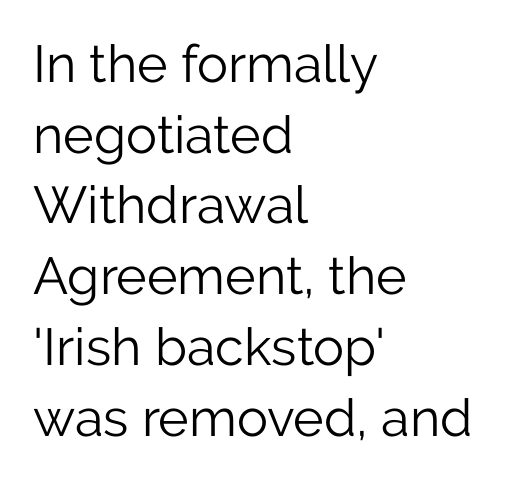
Students, note that the glyphs here touch the page at normal intervals. Nothing heavy about these letters — not bold at all. The passage shown is typed in a proportional face where columns would drift. The typesetter chose a ragged-right arrangement here.
